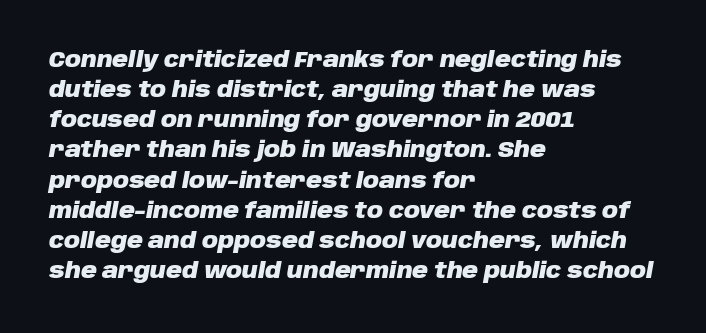
Q: Is the text bold? A: Yes.
Q: Is the text italic (slanted)? A: Yes, it leans right by about 10 degrees.
Q: Is the text underlined? A: No.
Q: How is the paragraph aligned? A: Left-aligned.
Q: Is the spacing between letters normal or unusually wide? A: Normal.
Q: Is the spacing between lines tight, normal or loose? A: Normal.
